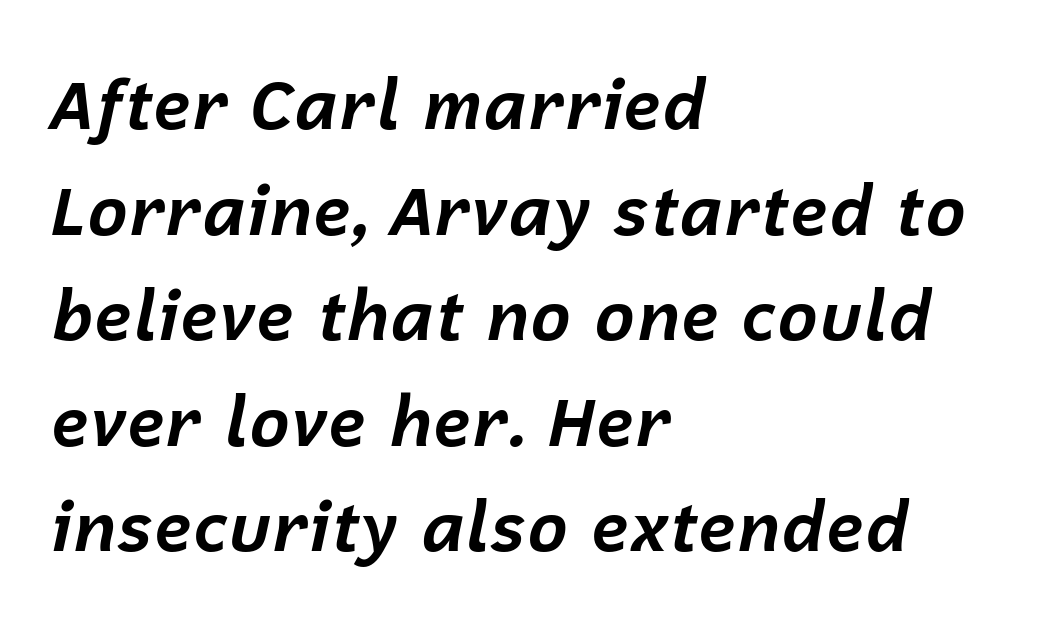
The image shows 69 px bold type, italic (leaning right); set left-aligned, normal line spacing (1.53x), normal letter spacing, not underlined; low stroke contrast and a medium x-height.
